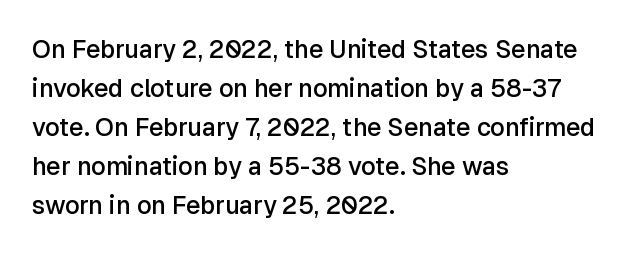
The image shows 25 px text type, upright; set left-aligned, normal line spacing (1.56x), normal letter spacing, not underlined.
